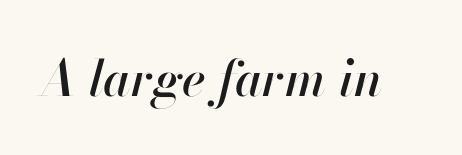
{"italic": "yes", "lean": "right", "slant_degrees": 13, "width": "normal", "stroke_contrast": "high", "x_height": "small", "monospaced": "no", "underline": "no", "letter_spacing": "normal", "letter_spacing_em": 0.0, "glyph_px": 50}
